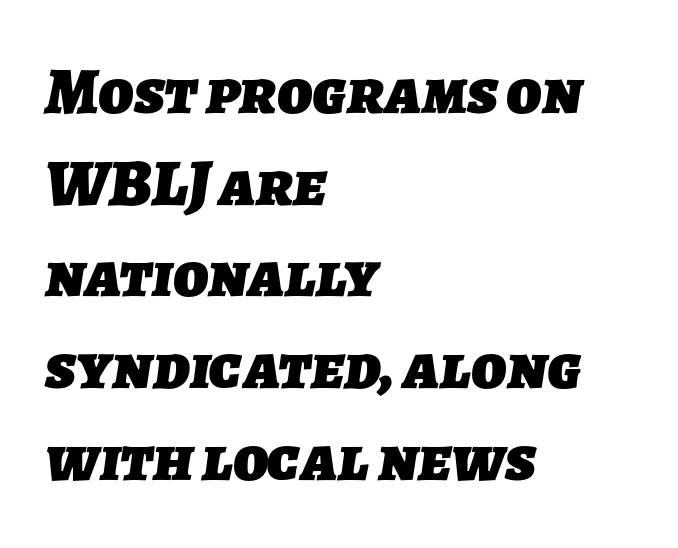
Q: Is the text bold? A: Yes.
Q: Is the typeface a serif or a sans-serif typeface? A: Sans-serif.
Q: Is the text underlined? A: No.
Q: How is the paragraph aligned? A: Left-aligned.
Q: Is the spacing between letters normal or unusually wide? A: Normal.
Q: Is the spacing between lines tight, normal or loose? A: Normal.
Q: Width (condensed, normal, or wide)? A: Normal.
Q: Stroke contrast? A: Low.
Q: x-height? A: Medium.
Q: Monospaced? A: No.
